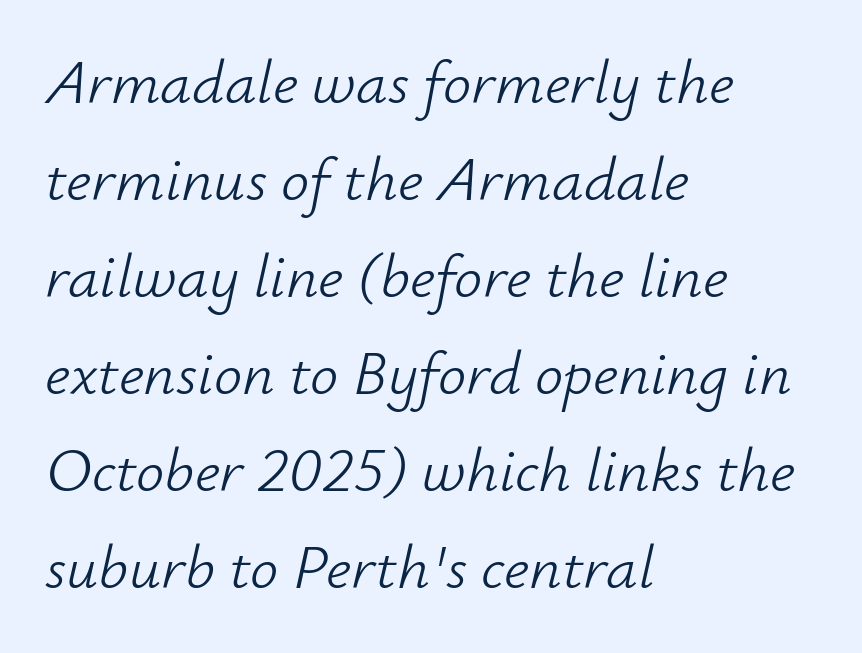
Q: Is the text bold? A: No.
Q: Is the text italic (slanted)? A: Yes, it leans right by about 12 degrees.
Q: Is the text underlined? A: No.
Q: How is the paragraph aligned? A: Left-aligned.
Q: Is the spacing between letters normal or unusually wide? A: Normal.
Q: Is the spacing between lines tight, normal or loose? A: Normal.
Q: Width (condensed, normal, or wide)? A: Normal.
Q: Stroke contrast? A: Low.
Q: x-height? A: Small.
Q: Monospaced? A: No.
